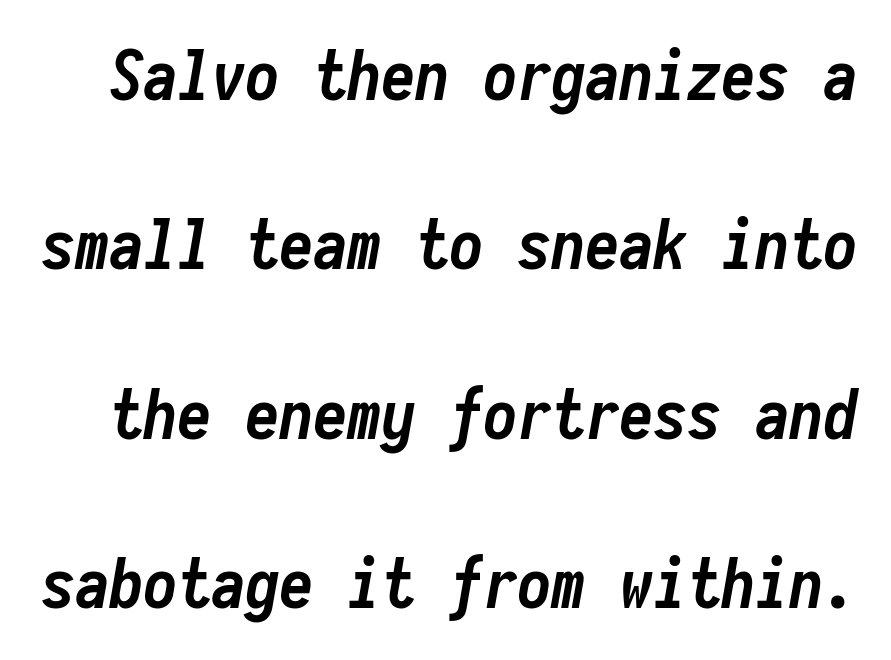
A typesetter would call this monospace, since all characters share one set width. Summary of weight: heavy, a full bold. Check under the words: just untouched page. The rendering keeps characters at their native spacing. Style check: oblique.
